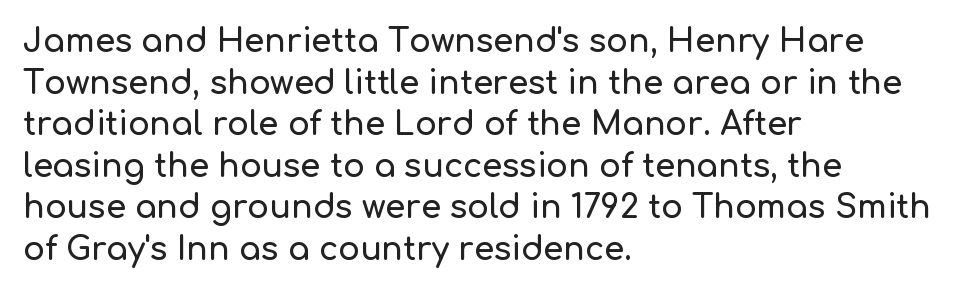
Q: Is the text italic (slanted)? A: No, it is upright.
Q: Is the typeface a serif or a sans-serif typeface? A: Sans-serif.
Q: Is the text underlined? A: No.
Q: How is the paragraph aligned? A: Left-aligned.
Q: Is the spacing between letters normal or unusually wide? A: Normal.
Q: Is the spacing between lines tight, normal or loose? A: Normal.
Q: Width (condensed, normal, or wide)? A: Normal.
Q: Stroke contrast? A: Low.
Q: x-height? A: Medium.
Q: Monospaced? A: No.
